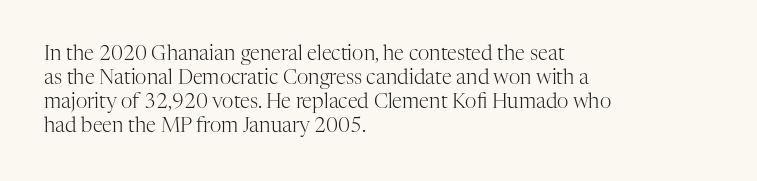
Q: Is the text bold? A: No.
Q: Is the text italic (slanted)? A: No, it is upright.
Q: Is the text underlined? A: No.
Q: How is the paragraph aligned? A: Left-aligned.
Q: Is the spacing between letters normal or unusually wide? A: Normal.
